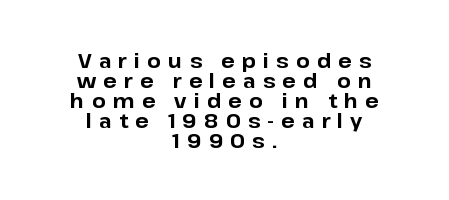
{"italic": "no", "bold": "yes", "underline": "no", "align": "center", "line_spacing": "tight", "line_spacing_ratio": 1.0, "letter_spacing": "wide", "letter_spacing_em": 0.35, "glyph_px": 20}
